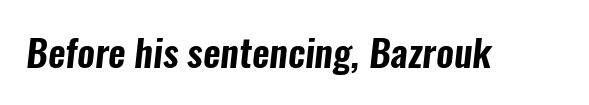
Unmarked baselines from the first word to the last. The letters advance in unequal steps, a hallmark of proportional type. Typographically, this falls in the sans-serif category. The passage shown has conventional tracking throughout.
